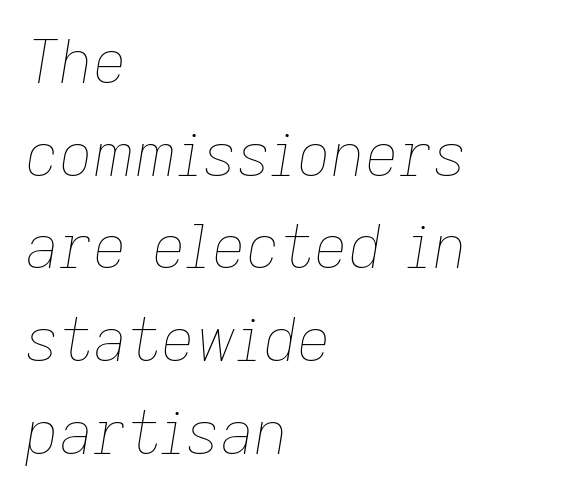
Here the glyphs are tracked normally, forming tight word shapes. These lines are rendered in a variable-pitch font. The axis of the letterforms is tilted away from vertical. This rendering features lettering with no underline.
